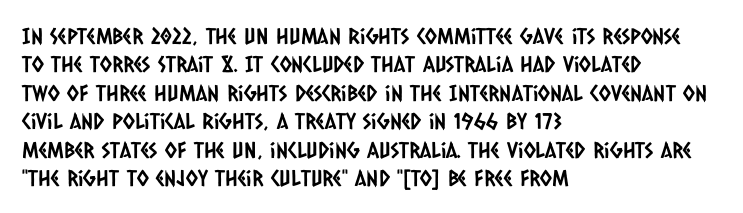
Q: Is the text underlined? A: No.
Q: How is the paragraph aligned? A: Left-aligned.
Q: Is the spacing between letters normal or unusually wide? A: Normal.
Q: Is the spacing between lines tight, normal or loose? A: Normal.
